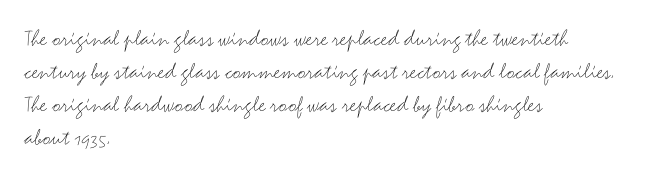
{"bold": "no", "underline": "no", "align": "left", "line_spacing": "normal", "line_spacing_ratio": 1.37, "letter_spacing": "normal", "letter_spacing_em": 0.0, "glyph_px": 24}
